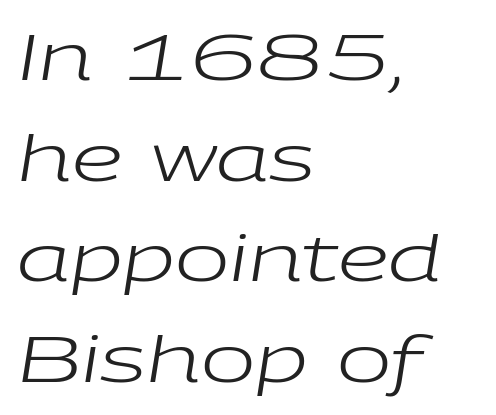
The image shows 65 px regular-weight, wide type, italic (leaning right); set left-aligned, normal line spacing (1.55x), normal letter spacing, not underlined; low stroke contrast and a medium x-height.
